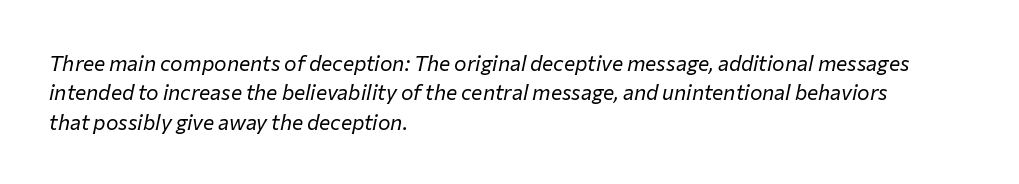
Q: Is the text bold? A: No.
Q: Is the text italic (slanted)? A: Yes, it leans right by about 12 degrees.
Q: Is the text underlined? A: No.
Q: How is the paragraph aligned? A: Left-aligned.
Q: Is the spacing between letters normal or unusually wide? A: Normal.
Q: Is the spacing between lines tight, normal or loose? A: Normal.
